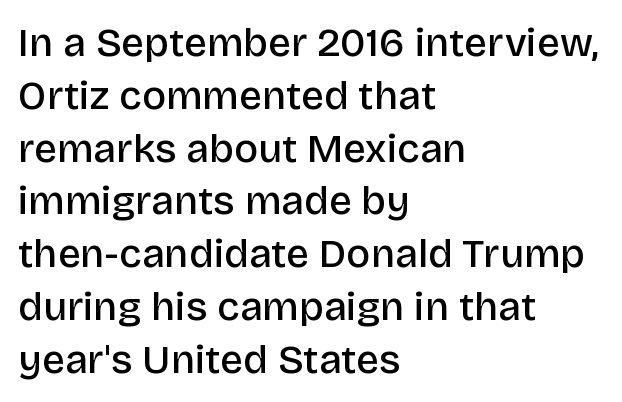
{"serif": "no", "italic": "no", "bold": "semi", "weight": "semibold", "width": "normal", "stroke_contrast": "low", "x_height": "large", "monospaced": "no", "underline": "no", "align": "left", "line_spacing": "normal", "line_spacing_ratio": 1.32, "letter_spacing": "normal", "letter_spacing_em": 0.0, "glyph_px": 40}
